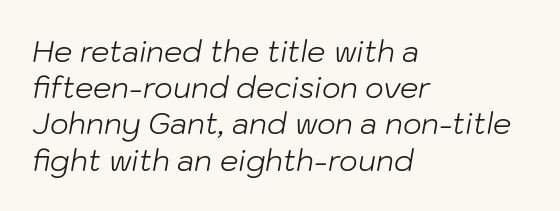
{"italic": "yes", "lean": "right", "slant_degrees": 10, "bold": "no", "weight": "light", "width": "normal", "stroke_contrast": "low", "x_height": "medium", "monospaced": "no", "underline": "no", "align": "left", "line_spacing": "normal", "line_spacing_ratio": 1.25, "letter_spacing": "normal", "letter_spacing_em": 0.0, "glyph_px": 29}
